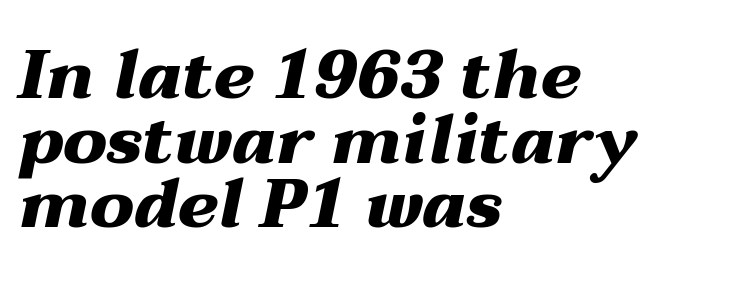
{"italic": "yes", "lean": "right", "slant_degrees": 12, "bold": "yes", "weight": "heavy", "width": "wide", "stroke_contrast": "medium", "x_height": "medium", "monospaced": "no", "underline": "no", "align": "left", "line_spacing": "tight", "line_spacing_ratio": 0.95, "letter_spacing": "normal", "letter_spacing_em": 0.0, "glyph_px": 68}
